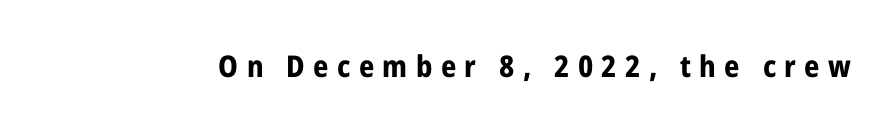
The image shows 30 px bold, condensed sans-serif type, upright; set unusually wide letter spacing (+0.28 em), not underlined; low stroke contrast and a medium x-height.
